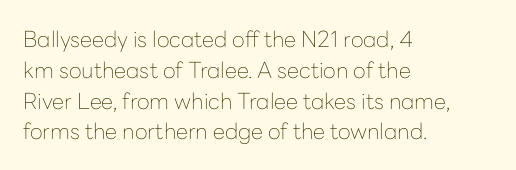
Q: Is the text bold? A: No.
Q: Is the text italic (slanted)? A: No, it is upright.
Q: Is the text underlined? A: No.
Q: How is the paragraph aligned? A: Left-aligned.
Q: Is the spacing between letters normal or unusually wide? A: Normal.
Q: Is the spacing between lines tight, normal or loose? A: Normal.
